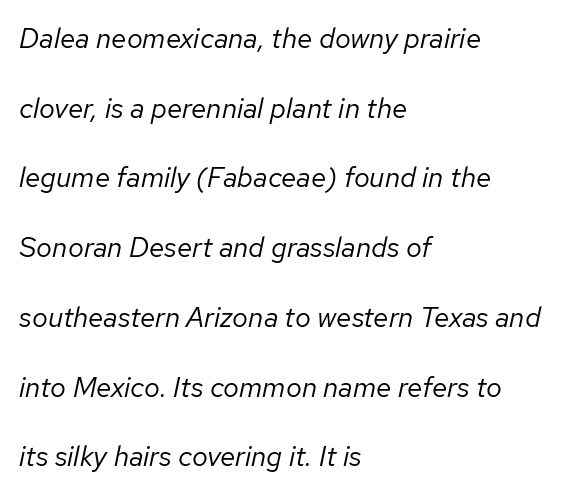
{"italic": "yes", "lean": "right", "slant_degrees": 12, "bold": "no", "weight": "regular", "width": "normal", "stroke_contrast": "low", "x_height": "medium", "monospaced": "no", "underline": "no", "align": "left", "line_spacing": "loose", "line_spacing_ratio": 2.49, "letter_spacing": "normal", "letter_spacing_em": 0.0, "glyph_px": 28}
